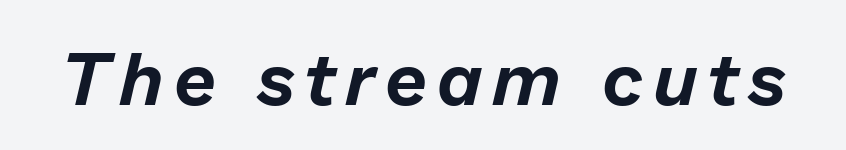
{"italic": "yes", "lean": "right", "slant_degrees": 13, "width": "normal", "stroke_contrast": "low", "x_height": "medium", "monospaced": "no", "underline": "no", "glyph_px": 75}
